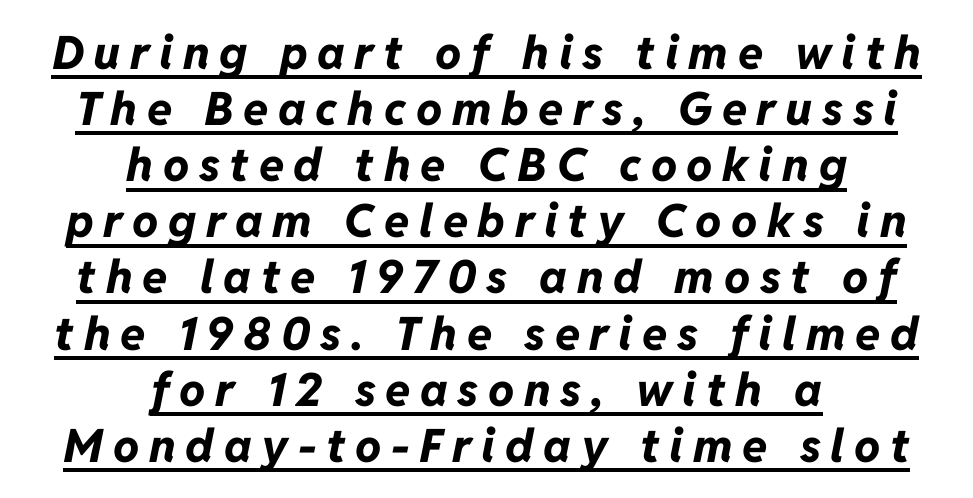
Descenders here cross a horizontal rule under the line. Neither beginnings nor endings align; midpoints do. Looks like regular typesetting: each glyph gets only the width it needs. Between one letter and the next there's a generous, obvious gap.
